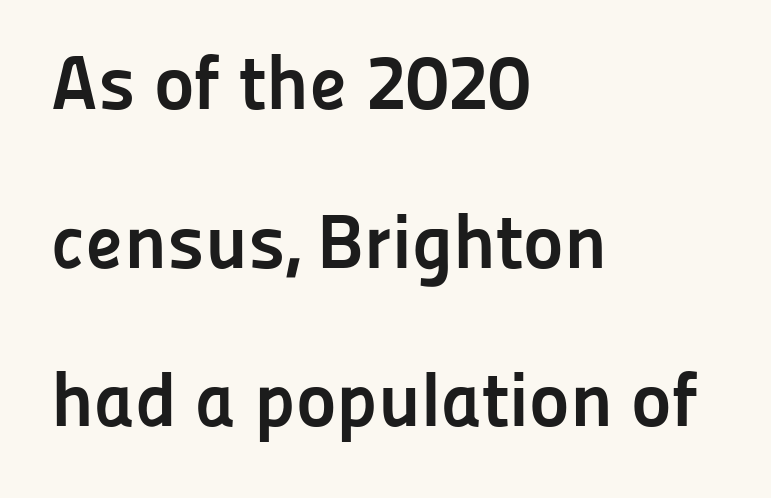
{"serif": "no", "italic": "no", "bold": "yes", "weight": "semibold", "width": "normal", "stroke_contrast": "low", "x_height": "medium", "monospaced": "no", "underline": "no", "align": "left", "line_spacing": "loose", "line_spacing_ratio": 2.06, "letter_spacing": "normal", "letter_spacing_em": 0.0, "glyph_px": 77}
